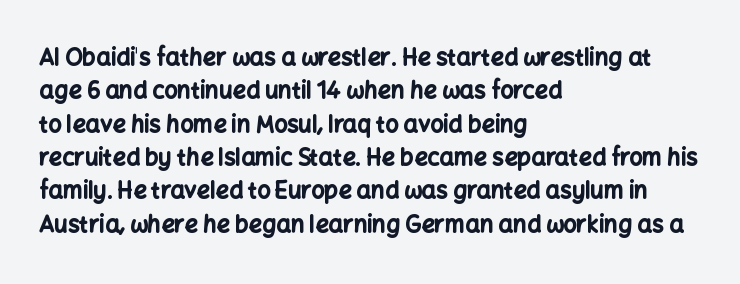
{"italic": "no", "bold": "yes", "underline": "no", "align": "left", "line_spacing": "normal", "line_spacing_ratio": 1.45, "letter_spacing": "normal", "letter_spacing_em": 0.0, "glyph_px": 23}
